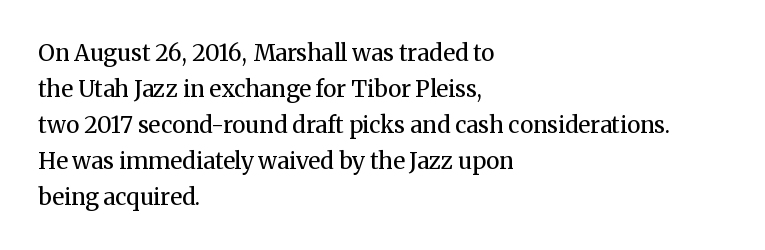
The image shows 23 px text type, upright; set left-aligned, normal line spacing (1.56x), normal letter spacing, not underlined.
